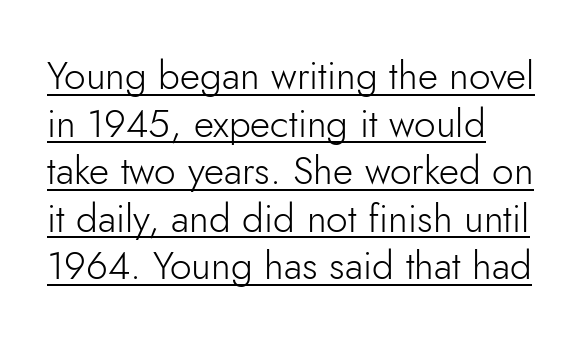
{"serif": "no", "italic": "no", "bold": "no", "weight": "light", "width": "normal", "stroke_contrast": "low", "x_height": "small", "monospaced": "no", "underline": "yes", "align": "left", "line_spacing_ratio": 1.22, "letter_spacing": "normal", "letter_spacing_em": 0.0, "glyph_px": 39}
